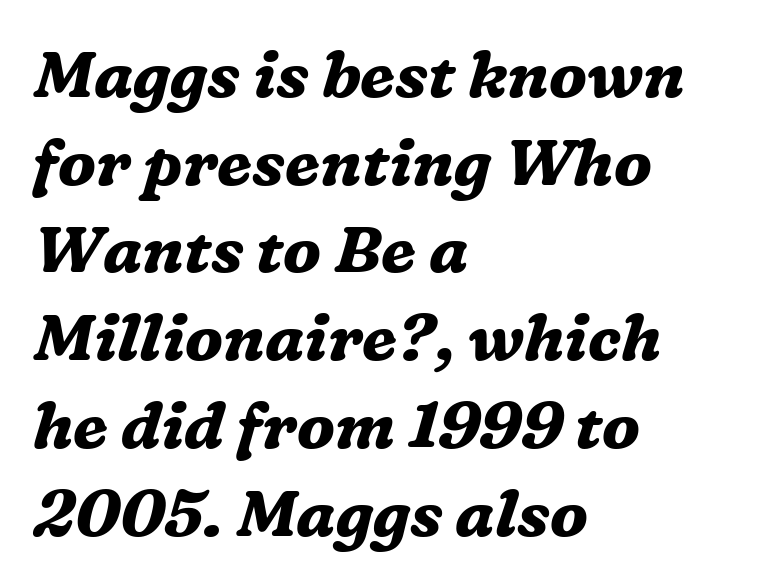
{"serif": "yes", "italic": "yes", "lean": "right", "slant_degrees": 16, "bold": "yes", "weight": "bold", "width": "normal", "stroke_contrast": "medium", "x_height": "medium", "monospaced": "no", "underline": "no", "align": "left", "line_spacing": "normal", "line_spacing_ratio": 1.35, "letter_spacing": "normal", "letter_spacing_em": 0.0, "glyph_px": 65}
